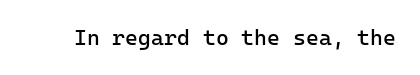
The space directly below the letters is spotless. Quick note: not italic, upright. The line texture is even and compact thanks to regular tracking. These glyphs show unthickened strokes, regular width or finer.
